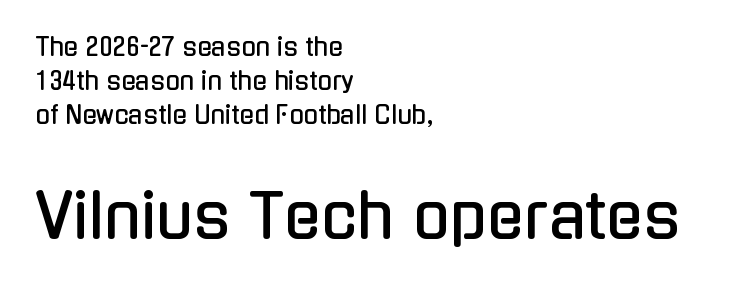
{"serif": "no", "italic": "no", "width": "condensed", "stroke_contrast": "low", "x_height": "medium", "monospaced": "no", "underline": "no", "align": "left", "line_spacing": "normal", "line_spacing_ratio": 1.42, "letter_spacing": "normal", "letter_spacing_em": 0.0, "larger_block": "second", "size_ratio": 2.54, "glyph_px": 61}
